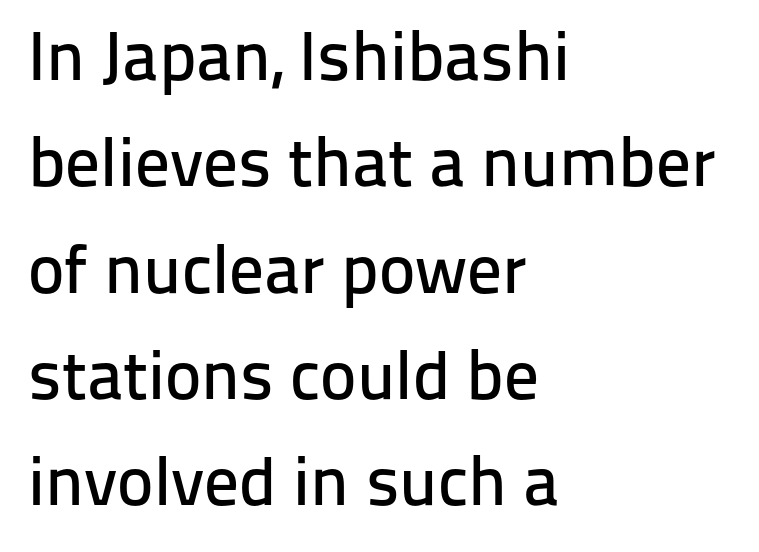
The image shows 69 px sans-serif type, upright; set left-aligned, normal line spacing (1.54x), normal letter spacing, not underlined; low stroke contrast and a medium x-height.
